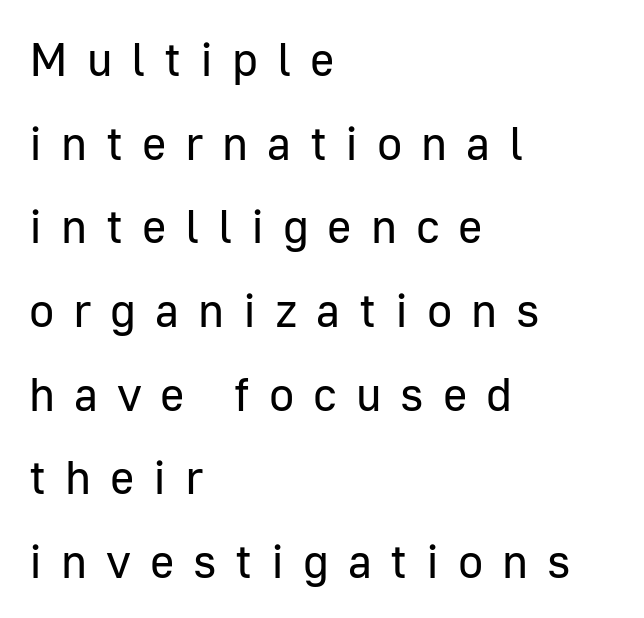
The image shows 47 px regular-weight sans-serif type, upright; set left-aligned, line spacing 1.78x, unusually wide letter spacing (+0.4 em), not underlined; low stroke contrast and a medium x-height.
